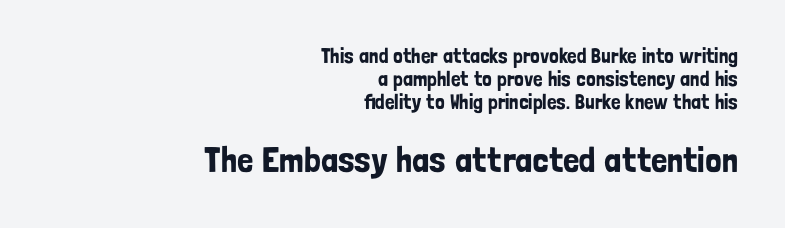
Proportional: the letters do not fall into vertical columns. The words here are not underlined. Type size steps up from the first block to the second. A typesetter would call this leading minimal, almost set solid. The font family rendered here belongs to the sans-serif group.
